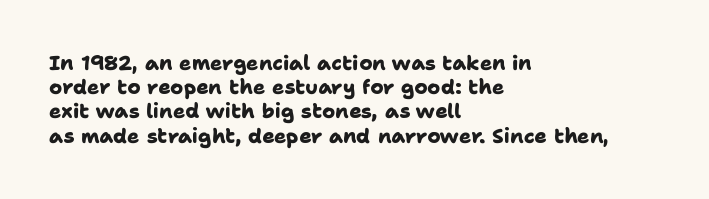
This rendering features lettering with no underline. Look at the stroke-to-counter ratio: heavy, a bold. Short note: letters normally spaced. Layout note: lines flush left.
